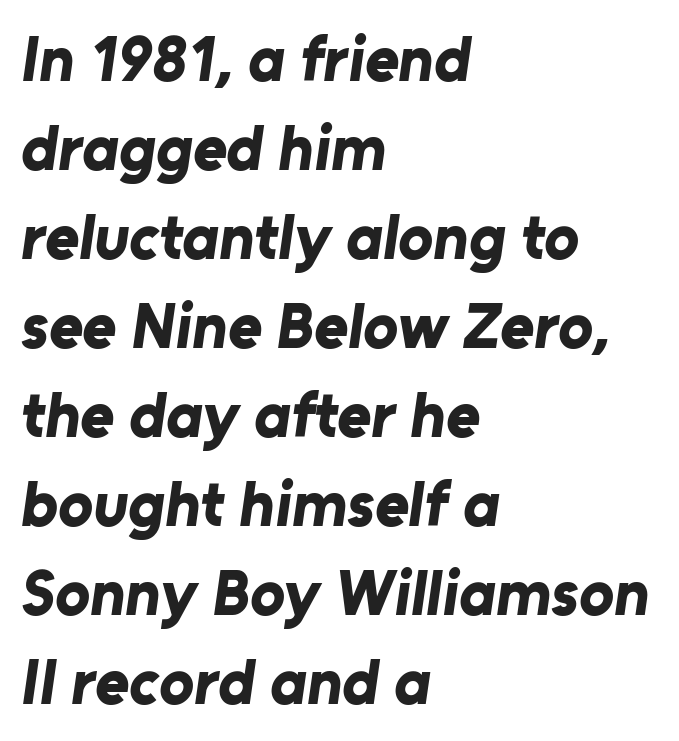
In terms of leading, this rendering sits right in the middle. Look at the bottom of the vertical strokes: they stop flat, with no serifs. Tracking here is standard; glyphs follow each other at the usual distance. The words here are not underlined. Pretty heavy lettering here — definitely bold. The passage is arranged the way most books set body copy — flush left.
